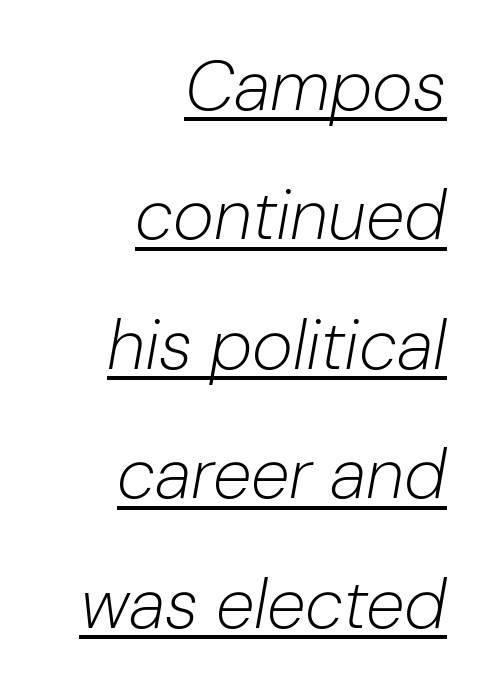
Note the varied advance widths — an 'i' is clearly narrower than an 'm'. The gaps between neighbouring characters are ordinary and unremarkable. Slanted lettering throughout. Underlining? Definitely there.
